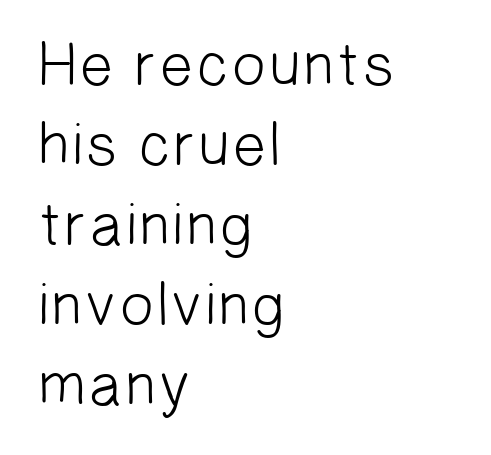
{"serif": "no", "bold": "no", "weight": "light", "width": "normal", "stroke_contrast": "low", "x_height": "medium", "monospaced": "no", "underline": "no", "align": "left", "line_spacing": "normal", "line_spacing_ratio": 1.31, "letter_spacing": "normal", "letter_spacing_em": 0.0, "glyph_px": 61}
